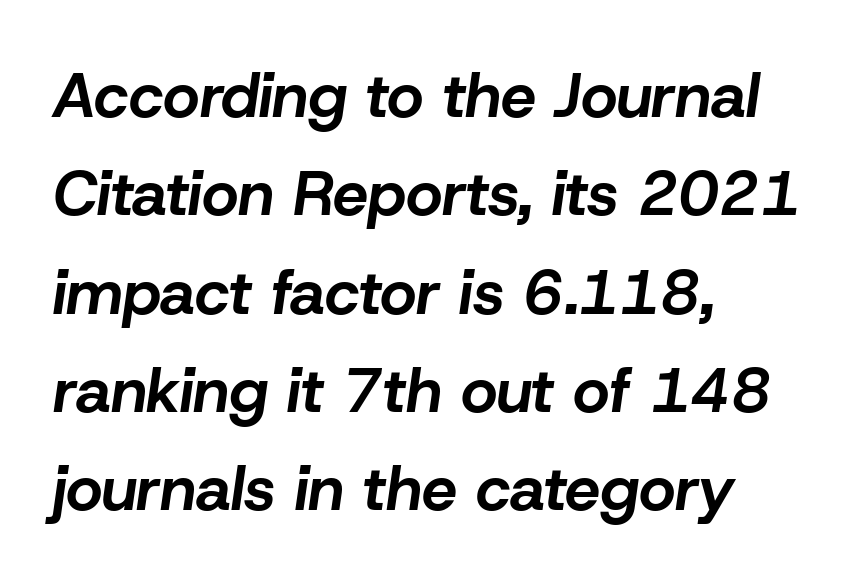
The image shows 63 px bold type, italic (leaning right); set left-aligned, normal line spacing (1.56x), normal letter spacing, not underlined; low stroke contrast and a medium x-height.
